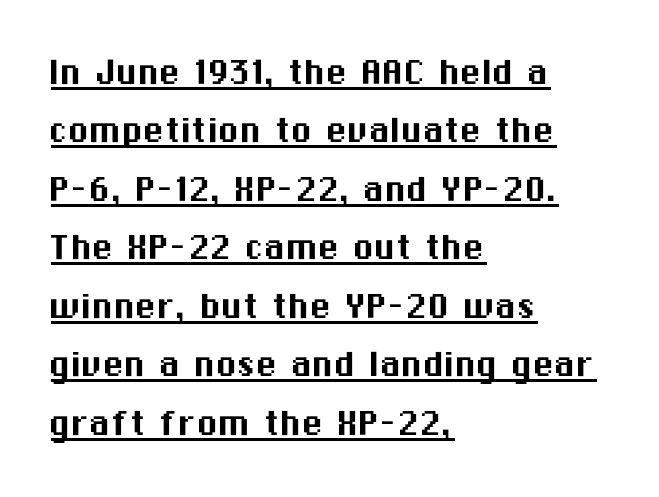
Q: Is the text italic (slanted)? A: No, it is upright.
Q: Is the typeface a serif or a sans-serif typeface? A: Sans-serif.
Q: Is the text underlined? A: Yes.
Q: How is the paragraph aligned? A: Left-aligned.
Q: Is the spacing between letters normal or unusually wide? A: Normal.
Q: Is the spacing between lines tight, normal or loose? A: Normal.
Q: Width (condensed, normal, or wide)? A: Normal.
Q: Stroke contrast? A: Medium.
Q: x-height? A: Medium.
Q: Monospaced? A: No.
